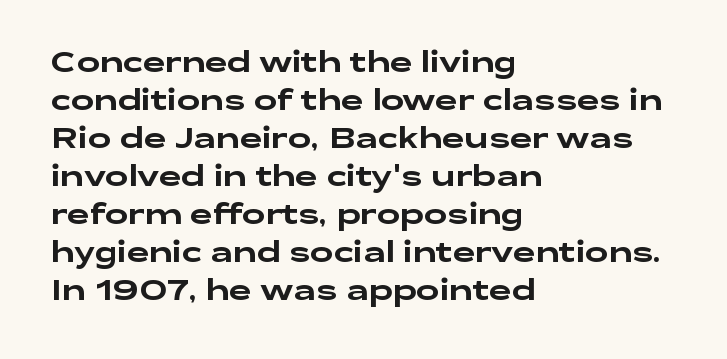
{"serif": "no", "italic": "no", "width": "wide", "stroke_contrast": "low", "x_height": "medium", "monospaced": "no", "underline": "no", "align": "left", "line_spacing": "normal", "line_spacing_ratio": 1.36, "letter_spacing": "normal", "letter_spacing_em": 0.0, "glyph_px": 28}
